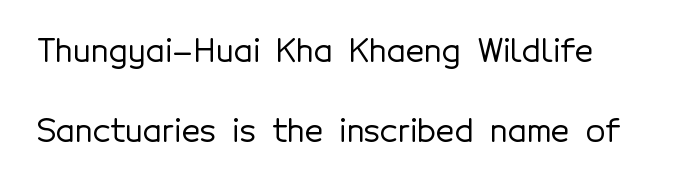
{"serif": "no", "italic": "no", "width": "normal", "x_height": "medium", "monospaced": "no", "underline": "no", "line_spacing": "loose", "line_spacing_ratio": 2.5, "letter_spacing": "normal", "letter_spacing_em": 0.0, "glyph_px": 32}
